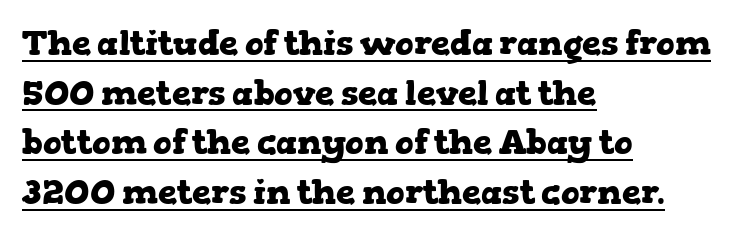
{"serif": "yes", "italic": "no", "bold": "yes", "weight": "heavy", "width": "wide", "stroke_contrast": "low", "x_height": "medium", "monospaced": "no", "underline": "yes", "align": "left", "line_spacing": "normal", "line_spacing_ratio": 1.46, "letter_spacing": "normal", "letter_spacing_em": 0.0, "glyph_px": 34}
